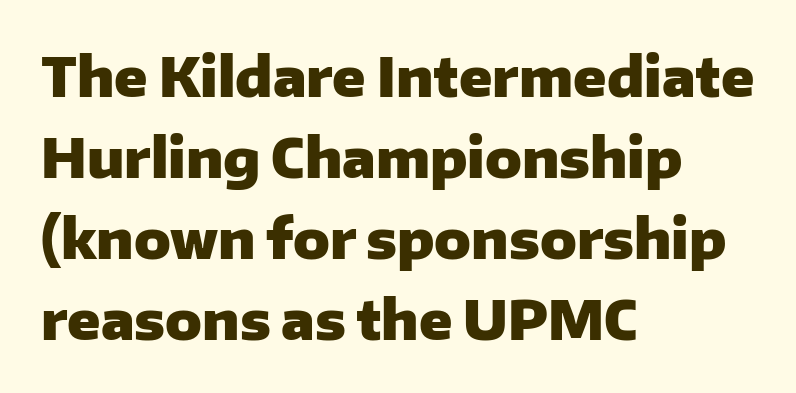
Which margin do the lines hug? The left one — the right edge is uneven. Quick note: interline space is typical. The baseline area is clear. Varying glyph widths throughout — classic text-font behaviour.
